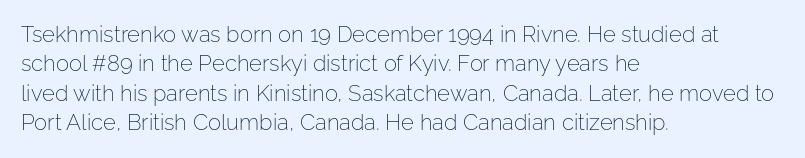
Bare-footed words on every line. Every stem runs plumb, perpendicular to the baseline. The typesetting does not lean heavy: it is not bold. Tracking value appears to be zero — textbook default spacing. The vertical gap from one line to the next is medium.
